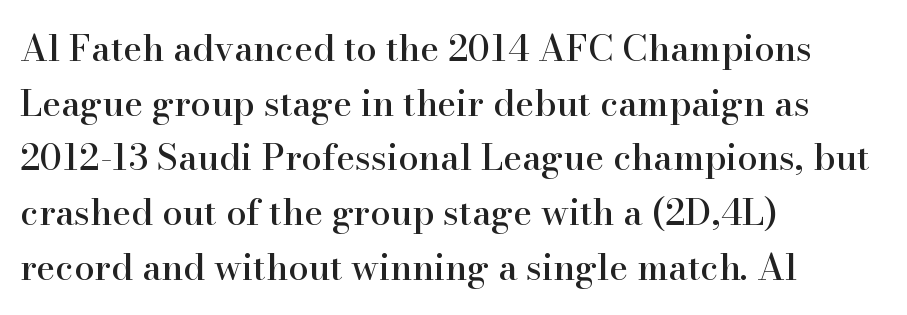
{"serif": "yes", "italic": "no", "width": "normal", "stroke_contrast": "high", "x_height": "small", "monospaced": "no", "underline": "no", "align": "left", "line_spacing": "normal", "line_spacing_ratio": 1.52, "letter_spacing": "normal", "letter_spacing_em": 0.0, "glyph_px": 36}
